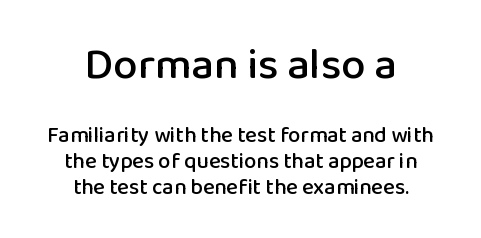
{"serif": "no", "italic": "no", "width": "normal", "stroke_contrast": "low", "x_height": "medium", "monospaced": "no", "underline": "no", "align": "center", "line_spacing_ratio": 1.19, "letter_spacing": "normal", "letter_spacing_em": 0.0, "larger_block": "first", "size_ratio": 2.0, "glyph_px": 44}
